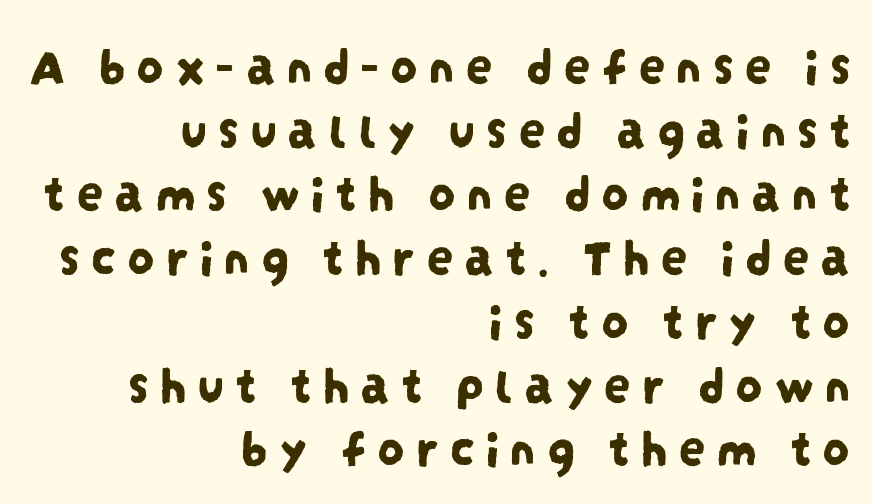
Q: Is the typeface a serif or a sans-serif typeface? A: Sans-serif.
Q: Is the text underlined? A: No.
Q: How is the paragraph aligned? A: Right-aligned.
Q: Width (condensed, normal, or wide)? A: Condensed.
Q: Stroke contrast? A: Low.
Q: x-height? A: Large.
Q: Monospaced? A: No.
